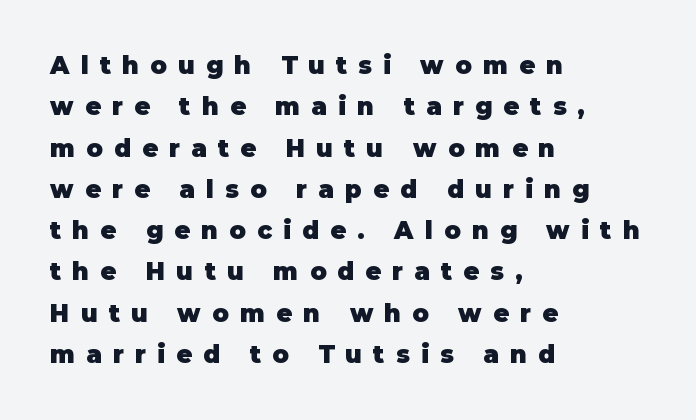
The image shows 24 px bold type, upright; set left-aligned, line spacing 1.72x, unusually wide letter spacing (+0.47 em), not underlined.
